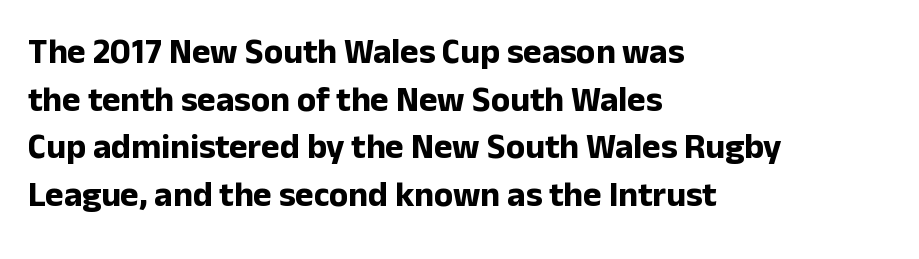
Anything drawn beneath the words? Only blank space. What stands out about the letter spacing? Nothing — it is the standard amount. Posture: vertical. Looks like regular typesetting: each glyph gets only the width it needs. How would I describe the line gaps? Plain and ordinary. A sans-serif font was chosen for this passage.
